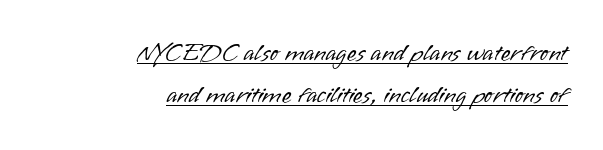
Q: Is the text bold? A: No.
Q: Is the text italic (slanted)? A: Yes.
Q: Is the text underlined? A: Yes.
Q: How is the paragraph aligned? A: Right-aligned.
Q: Is the spacing between letters normal or unusually wide? A: Normal.
Q: Is the spacing between lines tight, normal or loose? A: Normal.
